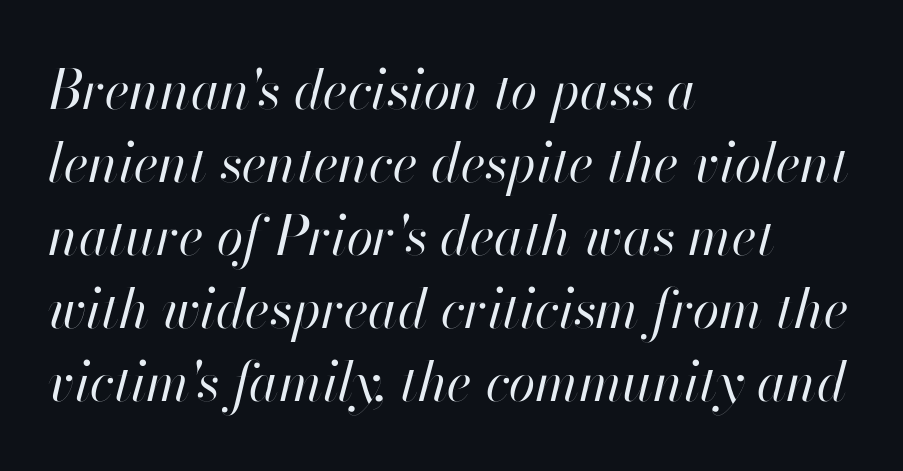
Q: Is the text bold? A: No.
Q: Is the text italic (slanted)? A: Yes, it leans right by about 13 degrees.
Q: Is the text underlined? A: No.
Q: How is the paragraph aligned? A: Left-aligned.
Q: Is the spacing between letters normal or unusually wide? A: Normal.
Q: Is the spacing between lines tight, normal or loose? A: Normal.
Q: Width (condensed, normal, or wide)? A: Normal.
Q: Stroke contrast? A: High.
Q: x-height? A: Small.
Q: Monospaced? A: No.
